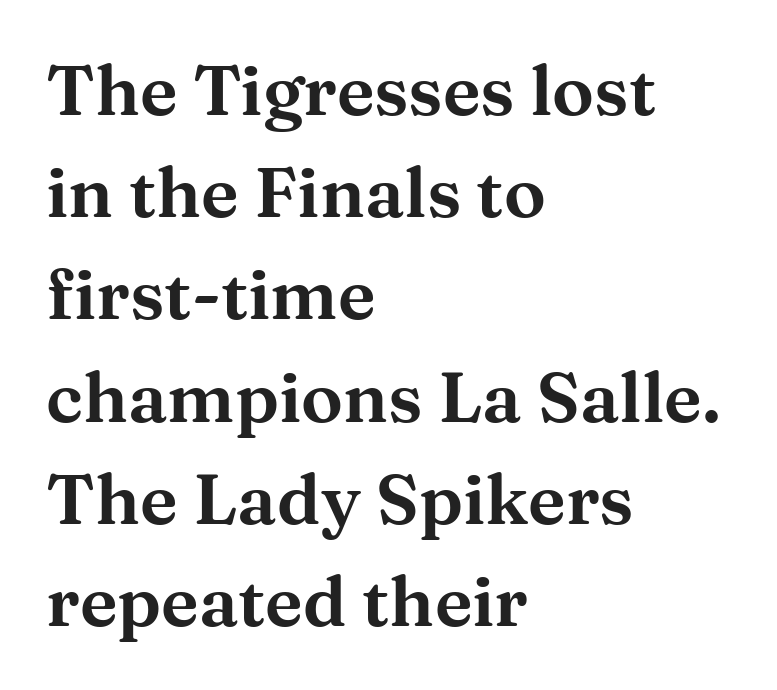
The image shows 70 px wide serif type, upright; set left-aligned, normal line spacing (1.46x), normal letter spacing, not underlined; medium stroke contrast and a medium x-height.
